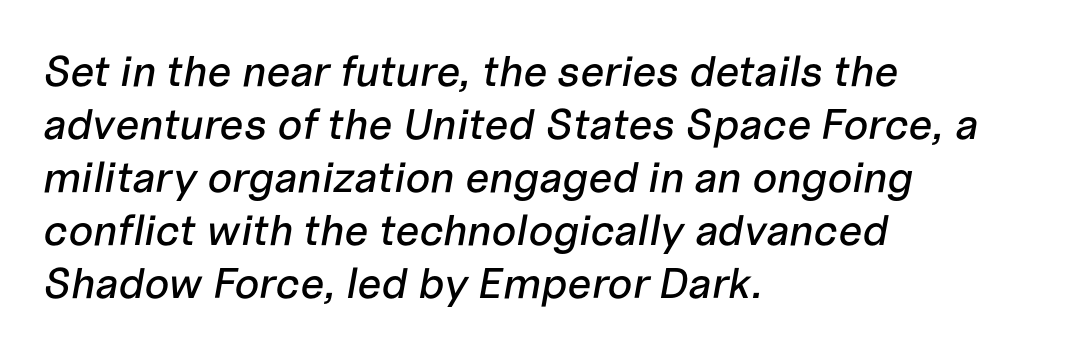
Q: Is the text italic (slanted)? A: Yes, it leans right by about 10 degrees.
Q: Is the text underlined? A: No.
Q: How is the paragraph aligned? A: Left-aligned.
Q: Is the spacing between letters normal or unusually wide? A: Normal.
Q: Width (condensed, normal, or wide)? A: Normal.
Q: Stroke contrast? A: Low.
Q: x-height? A: Medium.
Q: Monospaced? A: No.
